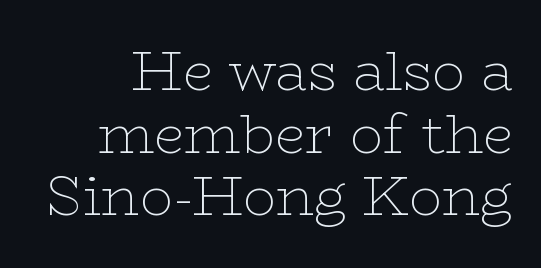
The image shows 55 px thin, wide serif type, upright; set tight line spacing (1.14x), normal letter spacing, not underlined; low stroke contrast and a medium x-height.
